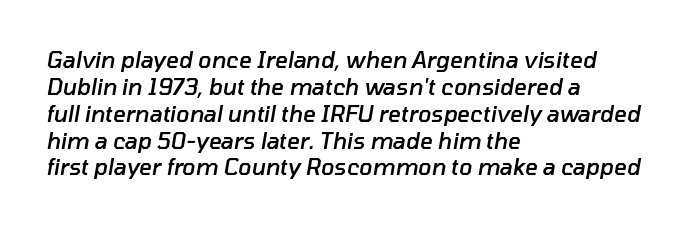
The image shows 22 px text type, italic (leaning right); set left-aligned, line spacing 1.22x, normal letter spacing, not underlined.
